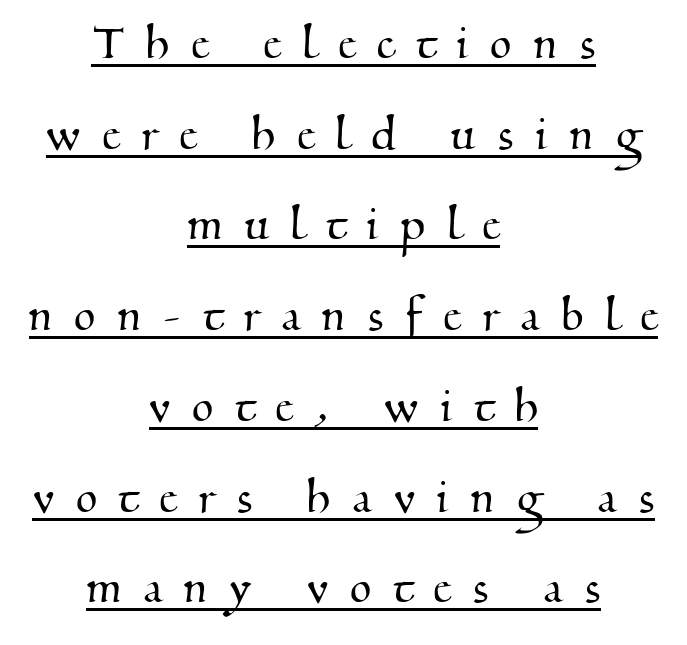
The image shows 55 px serif type; set centered, normal line spacing (1.65x), unusually wide letter spacing (+0.41 em), underlined; medium stroke contrast and a small x-height.
